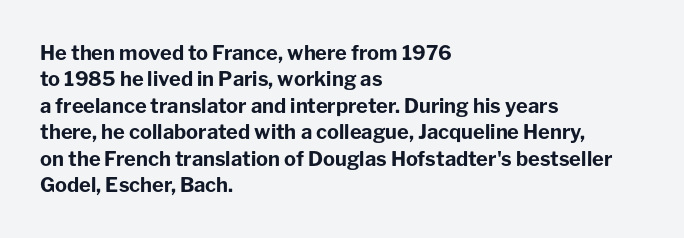
Q: Is the text bold? A: Yes.
Q: Is the text italic (slanted)? A: No, it is upright.
Q: Is the text underlined? A: No.
Q: How is the paragraph aligned? A: Left-aligned.
Q: Is the spacing between letters normal or unusually wide? A: Normal.
Q: Is the spacing between lines tight, normal or loose? A: Normal.
